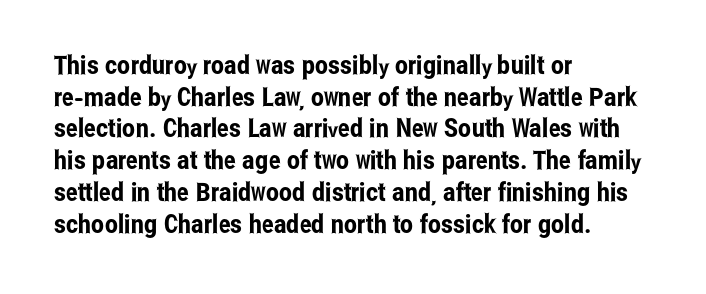
Q: Is the text italic (slanted)? A: No, it is upright.
Q: Is the text underlined? A: No.
Q: How is the paragraph aligned? A: Left-aligned.
Q: Is the spacing between letters normal or unusually wide? A: Normal.
